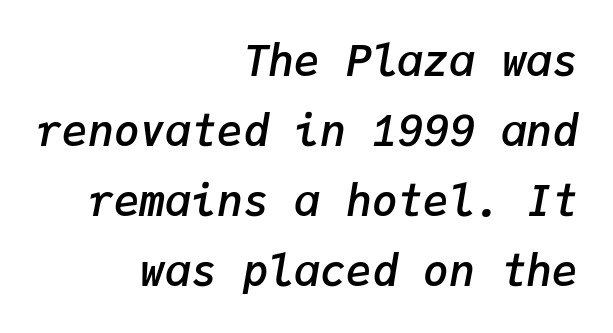
The image shows 43 px semibold type, italic (leaning right), monospaced; set right-aligned, normal line spacing (1.63x), normal letter spacing, not underlined; low stroke contrast and a medium x-height.
